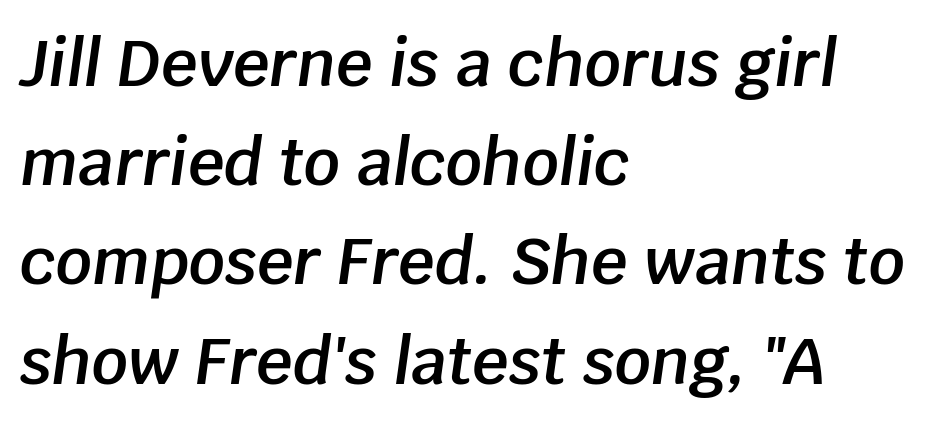
{"italic": "yes", "lean": "right", "slant_degrees": 8, "bold": "semi", "weight": "semibold", "width": "normal", "stroke_contrast": "low", "x_height": "large", "monospaced": "no", "underline": "no", "align": "left", "line_spacing": "normal", "line_spacing_ratio": 1.55, "letter_spacing": "normal", "letter_spacing_em": 0.0, "glyph_px": 64}
